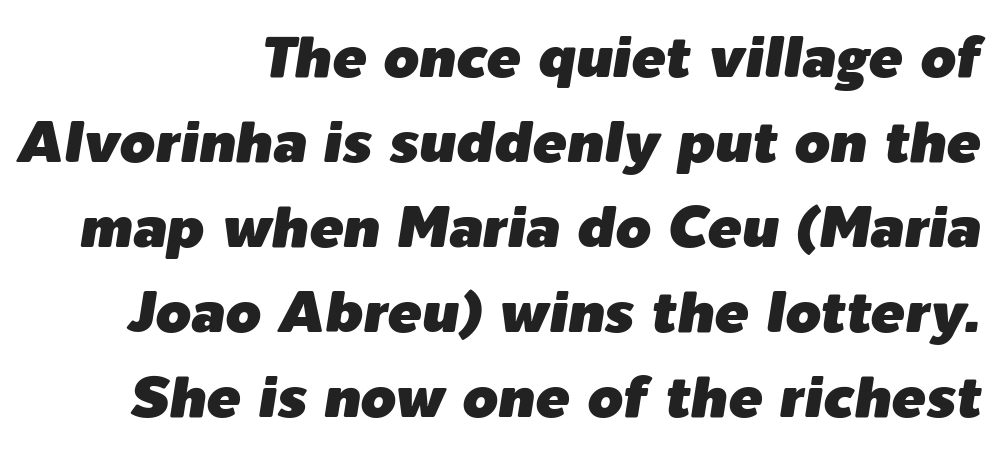
Proportional: the letters do not fall into vertical columns. The passage shown leans; its letterforms are oblique. In CSS terms this would be text-align: right. Type without underlining. Does extra space separate the letters? No, they use regular spacing.
